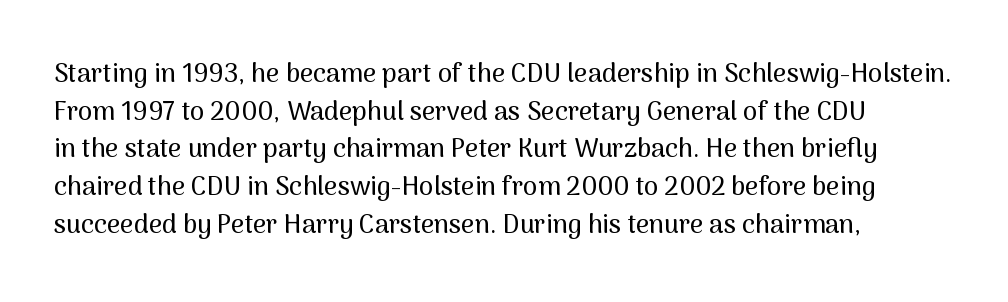
The image shows 26 px text type, upright; set left-aligned, normal line spacing (1.45x), normal letter spacing, not underlined.
